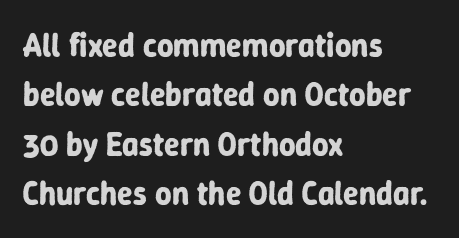
{"serif": "no", "italic": "no", "bold": "yes", "weight": "bold", "width": "normal", "stroke_contrast": "low", "x_height": "medium", "monospaced": "no", "underline": "no", "align": "left", "line_spacing": "normal", "line_spacing_ratio": 1.54, "letter_spacing": "normal", "letter_spacing_em": 0.0, "glyph_px": 32}
